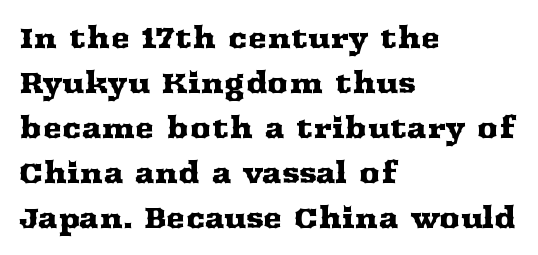
Q: Is the text italic (slanted)? A: No, it is upright.
Q: Is the typeface a serif or a sans-serif typeface? A: Serif.
Q: Is the text underlined? A: No.
Q: How is the paragraph aligned? A: Left-aligned.
Q: Is the spacing between letters normal or unusually wide? A: Normal.
Q: Is the spacing between lines tight, normal or loose? A: Normal.
Q: Width (condensed, normal, or wide)? A: Wide.
Q: Stroke contrast? A: Medium.
Q: x-height? A: Medium.
Q: Monospaced? A: No.
